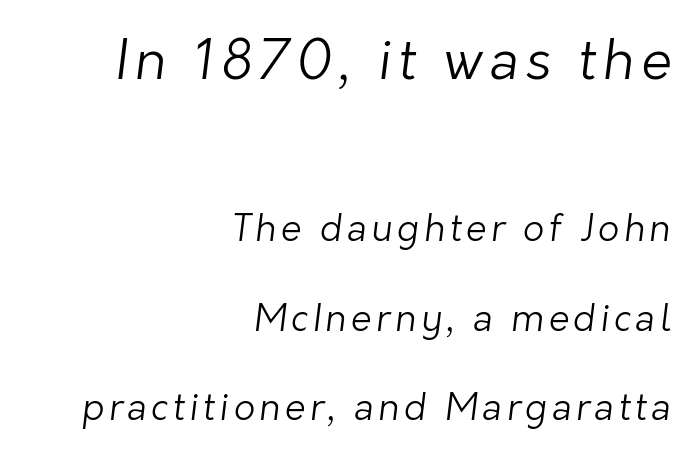
Observe the absence of serifs on each vertical stroke in this sample. The font sits on the lighter half of the weight spectrum, regular included. Short and long lines alike share a common ending point at right. The zone under the glyphs is completely vacant. Note the varied advance widths — an 'i' is clearly narrower than an 'm'.
